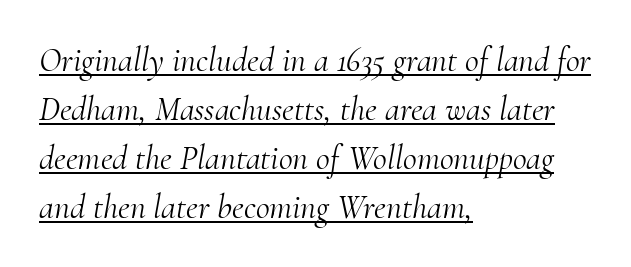
{"serif": "yes", "italic": "yes", "lean": "right", "slant_degrees": 10, "bold": "no", "weight": "light", "width": "normal", "stroke_contrast": "medium", "x_height": "small", "monospaced": "no", "underline": "yes", "align": "left", "line_spacing": "normal", "line_spacing_ratio": 1.44, "letter_spacing": "normal", "letter_spacing_em": 0.0, "glyph_px": 34}
